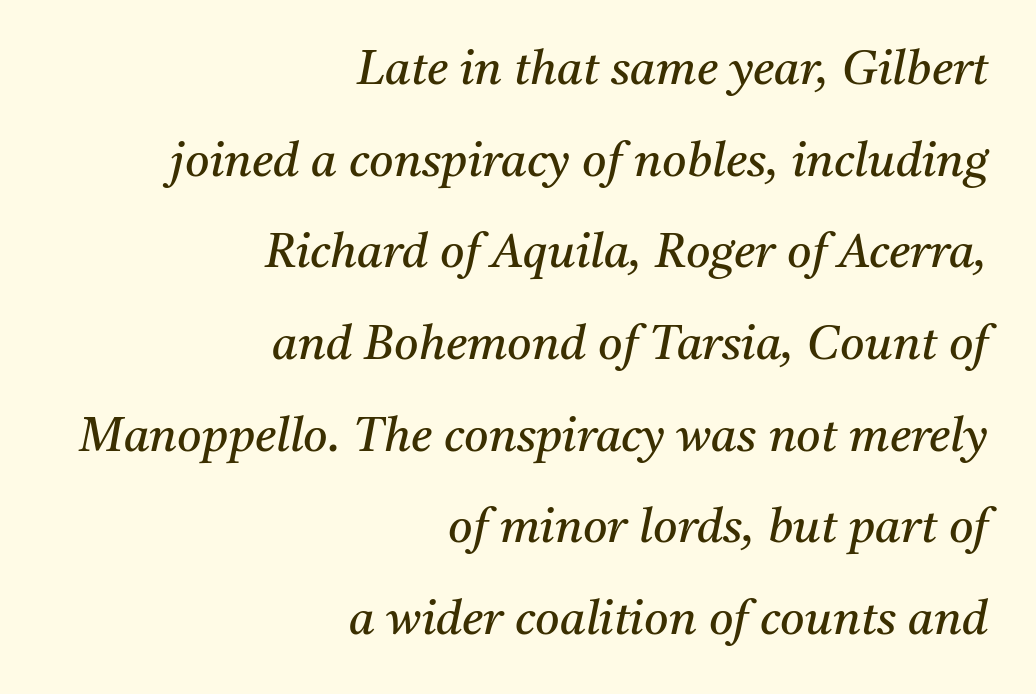
{"serif": "yes", "italic": "yes", "lean": "right", "slant_degrees": 11, "bold": "no", "weight": "regular", "width": "normal", "stroke_contrast": "medium", "x_height": "medium", "monospaced": "no", "underline": "no", "align": "right", "line_spacing": "loose", "line_spacing_ratio": 1.95, "letter_spacing": "normal", "letter_spacing_em": 0.0, "glyph_px": 47}
